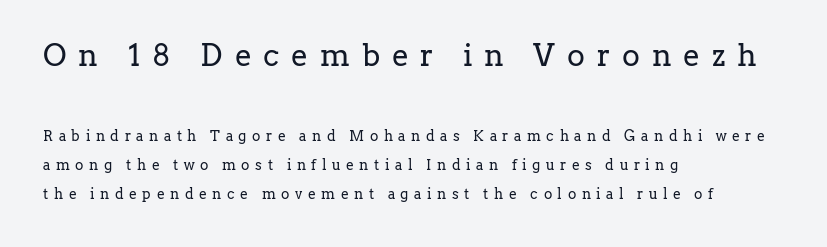
The image shows 30 px regular-weight serif type, upright; set left-aligned, loose line spacing (2.09x), unusually wide letter spacing (+0.4 em), not underlined; the first (top) block is 2.14x larger; low stroke contrast and a medium x-height.
